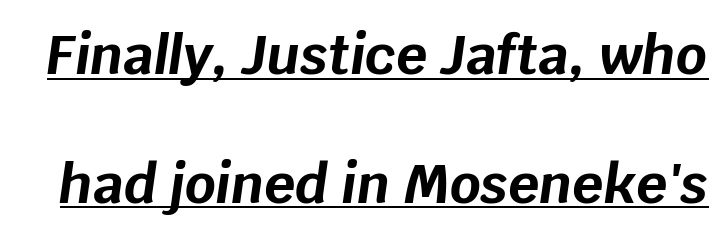
The image shows 54 px bold type, italic (leaning right); set loose line spacing (2.38x), normal letter spacing, underlined; low stroke contrast and a large x-height.
